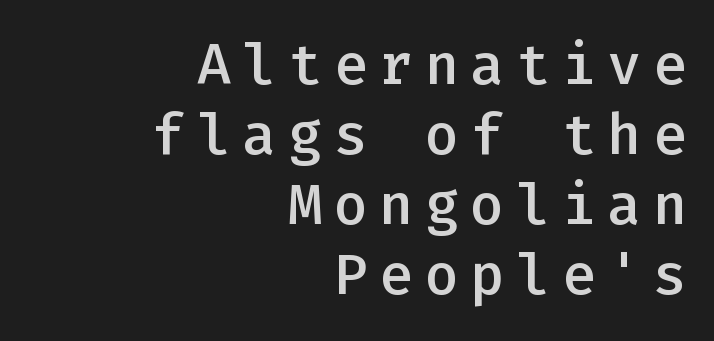
The image shows 57 px semibold sans-serif type, upright, monospaced; set right-aligned, line spacing 1.23x, unusually wide letter spacing (+0.2 em), not underlined; low stroke contrast and a medium x-height.
